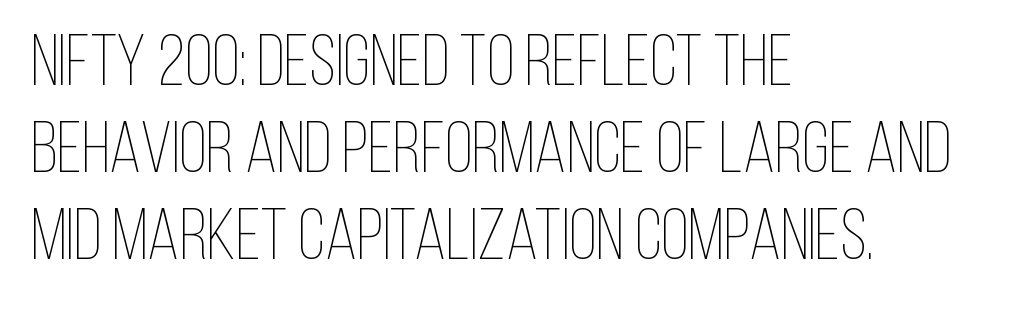
{"italic": "no", "bold": "no", "weight": "thin", "width": "condensed", "stroke_contrast": "low", "x_height": "large", "monospaced": "no", "underline": "no", "align": "left", "line_spacing_ratio": 1.21, "letter_spacing": "normal", "letter_spacing_em": 0.0, "glyph_px": 72}
